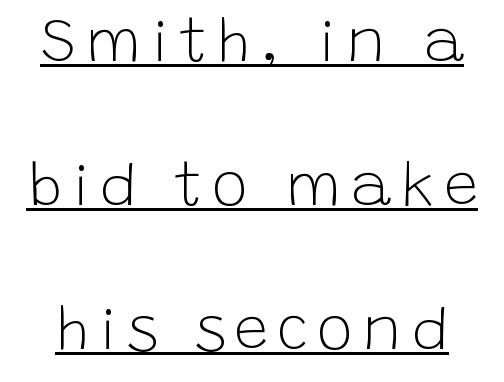
Q: Is the text bold? A: No.
Q: Is the text italic (slanted)? A: No, it is upright.
Q: Is the typeface a serif or a sans-serif typeface? A: Sans-serif.
Q: Is the text underlined? A: Yes.
Q: Is the spacing between lines tight, normal or loose? A: Loose.
Q: Width (condensed, normal, or wide)? A: Normal.
Q: Stroke contrast? A: Low.
Q: x-height? A: Large.
Q: Monospaced? A: No.
